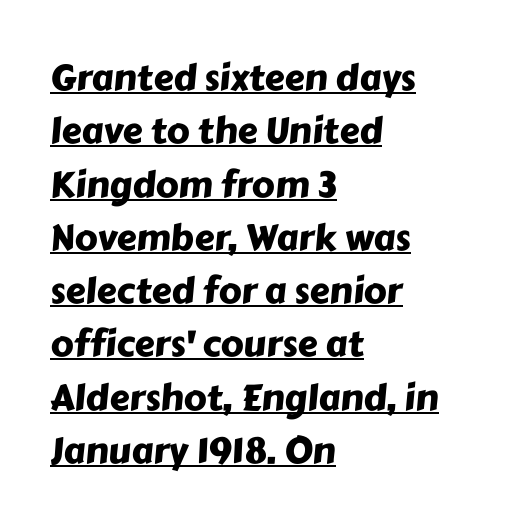
This sample has the flowing, uneven cadence of proportional lettering. No extra tracking has been applied to these lines. In terms of letterform style, serifs are entirely absent. The lettering is marked with a stroke running underneath it. Notice how the passage keeps a crisp vertical edge on the left only. Evenly set lines give the paragraph a standard silhouette.
